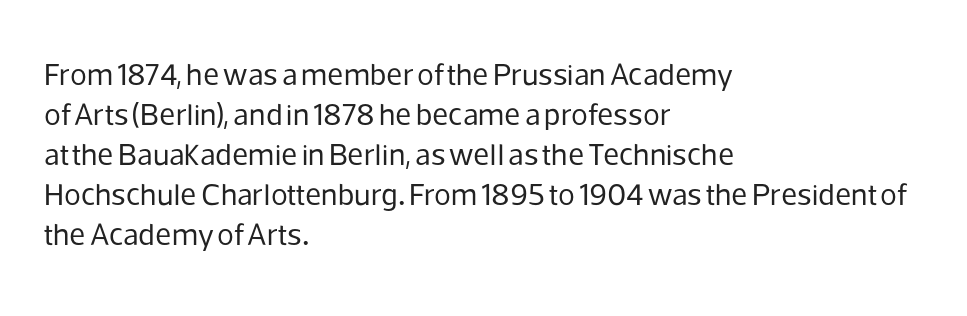
One-word summary of the alignment: left. Check the space under the baseline: it is left empty. This sample has the flowing, uneven cadence of proportional lettering. Weight: not bold — regular or lighter. Serifs: no, the terminals of the letterforms are clean. It's the straight-up-and-down kind of type.
